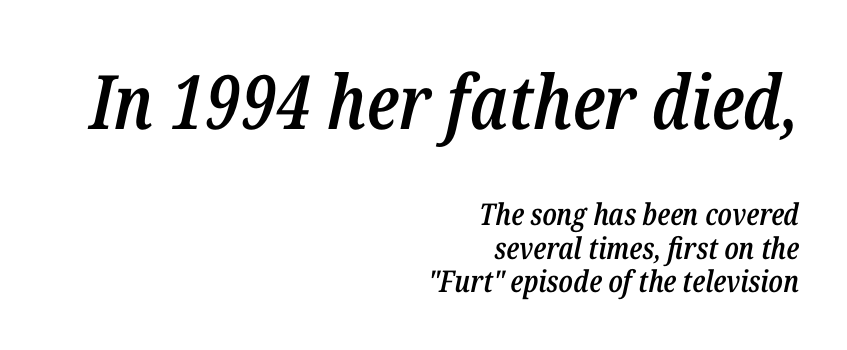
The image shows 75 px semibold, condensed type, italic (leaning right); set right-aligned, tight line spacing (1.12x), normal letter spacing, not underlined; the first (top) block is 2.5x larger; low stroke contrast and a medium x-height.
